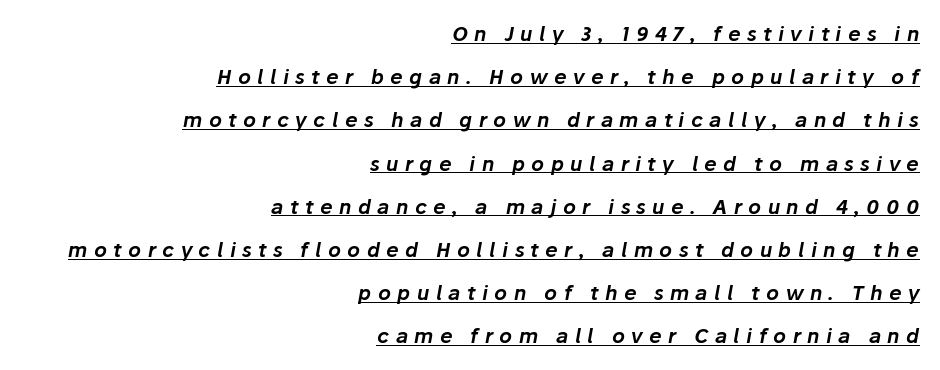
The passage shown has open, widely tracked lettering throughout. The ragged edge is on the left, which tells us the setting is flush right. You can tell it's italic because the verticals aren't actually vertical. Vertical spacing — loose. The typesetter has applied underlining to the passage shown.
